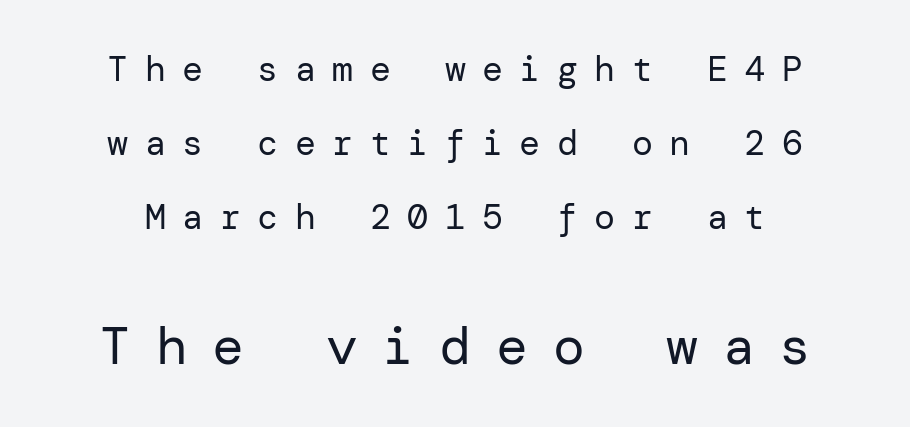
Q: Is the text bold? A: No.
Q: Is the text italic (slanted)? A: No, it is upright.
Q: Is the typeface a serif or a sans-serif typeface? A: Sans-serif.
Q: Is the text underlined? A: No.
Q: How is the paragraph aligned? A: Centered.
Q: Is the spacing between letters normal or unusually wide? A: Unusually wide.
Q: Is the spacing between lines tight, normal or loose? A: Loose.
Q: Which block of text is set in a larger size, the first (top) or the second (bottom)? A: The second (bottom) one.
Q: Width (condensed, normal, or wide)? A: Normal.
Q: Stroke contrast? A: Low.
Q: x-height? A: Medium.
